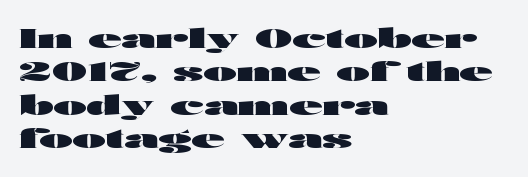
Q: Is the text bold? A: Yes.
Q: Is the text italic (slanted)? A: No, it is upright.
Q: Is the text underlined? A: No.
Q: How is the paragraph aligned? A: Left-aligned.
Q: Is the spacing between letters normal or unusually wide? A: Normal.
